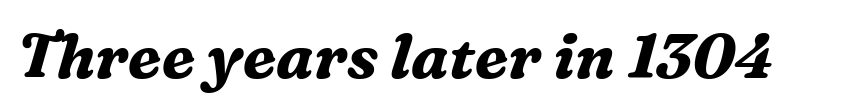
The rendering applies a slant to the glyphs. Is this a fixed-width face? No — the glyphs have proportional, varying widths. Characters follow at the spacing the type designer built in. Heavy-handed strokes throughout: this text is bold.
